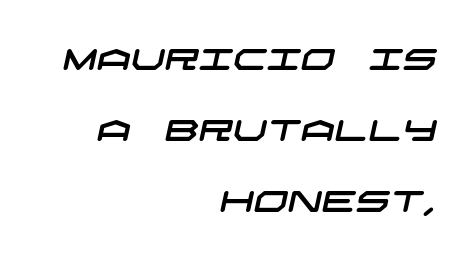
The image shows 30 px wide sans-serif type; set right-aligned, loose line spacing (2.37x), normal letter spacing, not underlined; low stroke contrast and a large x-height.
